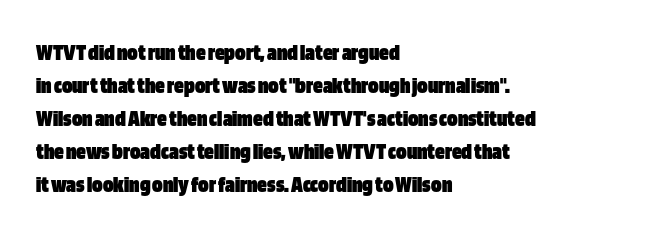
{"italic": "no", "bold": "yes", "underline": "no", "align": "left", "line_spacing": "normal", "line_spacing_ratio": 1.37, "letter_spacing": "normal", "letter_spacing_em": 0.0, "glyph_px": 24}
